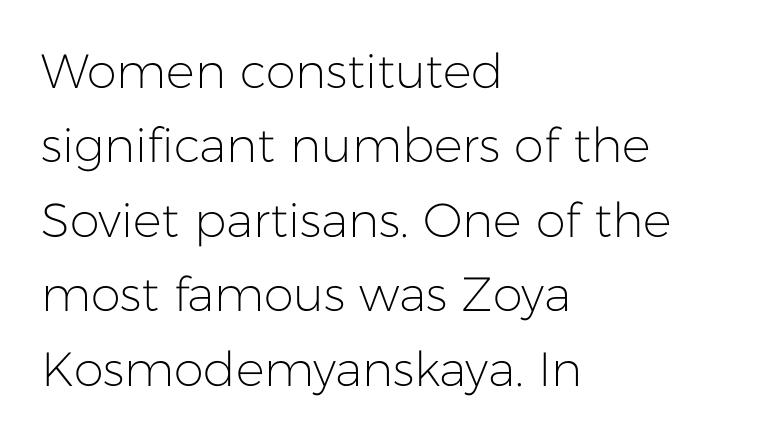
{"serif": "no", "italic": "no", "bold": "no", "weight": "light", "width": "normal", "stroke_contrast": "low", "x_height": "medium", "monospaced": "no", "underline": "no", "align": "left", "line_spacing": "normal", "line_spacing_ratio": 1.55, "letter_spacing": "normal", "letter_spacing_em": 0.0, "glyph_px": 48}
